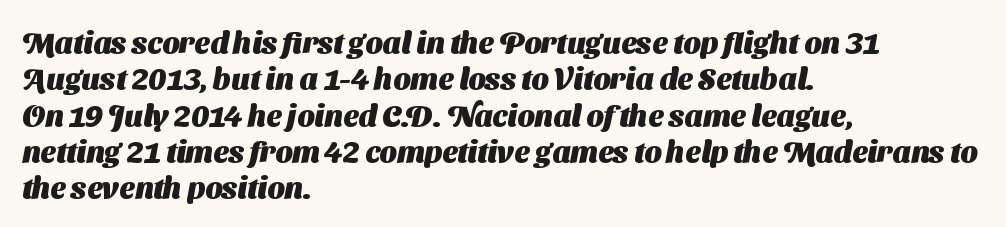
Is this a fixed-width face? No — the glyphs have proportional, varying widths. Each word holds together tightly as a unit, with standard inter-letter gaps. The space beneath each line is pristine and unruled. Unlike a traditional serif, this face leaves its strokes unadorned. The typesetting leans heavy: a genuine bold.
